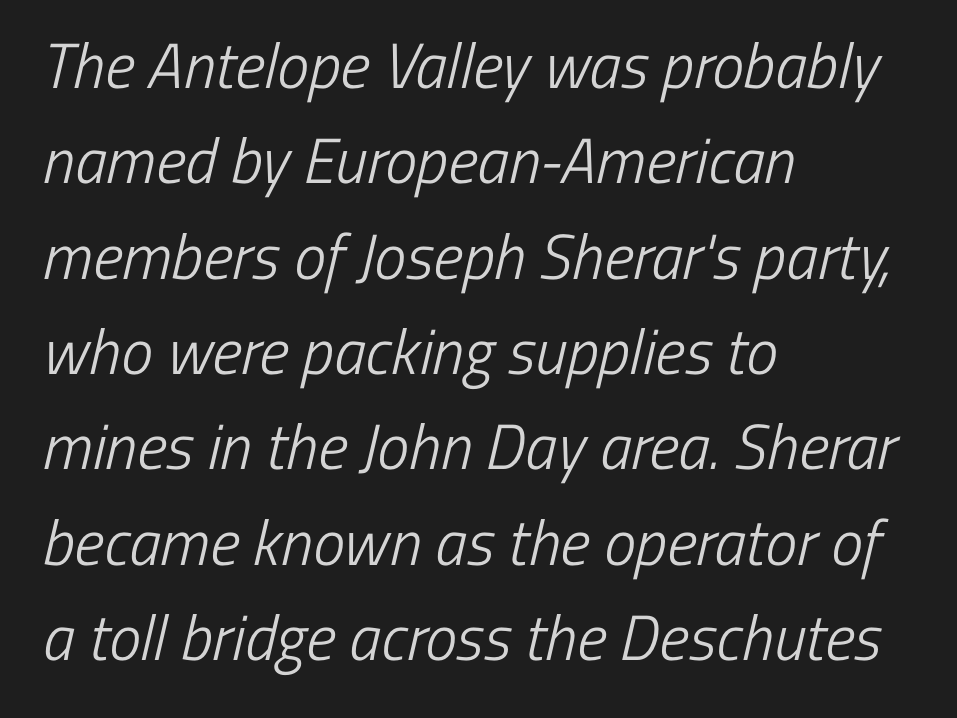
{"serif": "no", "bold": "no", "weight": "light", "width": "condensed", "stroke_contrast": "low", "x_height": "medium", "monospaced": "no", "underline": "no", "align": "left", "line_spacing": "normal", "line_spacing_ratio": 1.49, "letter_spacing": "normal", "letter_spacing_em": 0.0, "glyph_px": 64}
